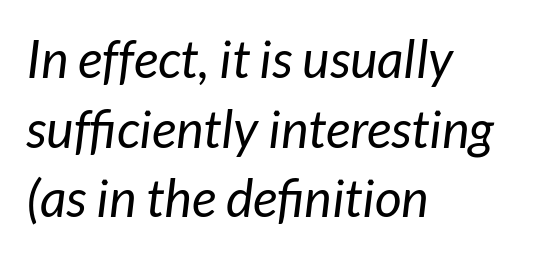
Q: Is the text bold? A: No.
Q: Is the text italic (slanted)? A: Yes, it leans right by about 7 degrees.
Q: Is the text underlined? A: No.
Q: How is the paragraph aligned? A: Left-aligned.
Q: Is the spacing between letters normal or unusually wide? A: Normal.
Q: Is the spacing between lines tight, normal or loose? A: Normal.
Q: Width (condensed, normal, or wide)? A: Normal.
Q: Stroke contrast? A: Low.
Q: x-height? A: Medium.
Q: Monospaced? A: No.
